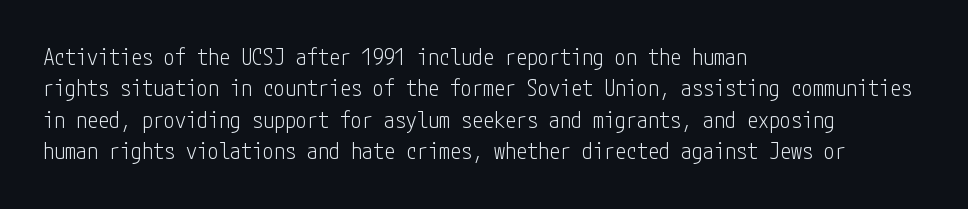
The line-height multiplier appears to be the usual default. The ragged edge is on the right, which tells us the setting is flush left. A typesetter would mark this as roman, not italic. This sample uses plain, unmodified letter spacing. No letter is thick-stroked: the sample isn't bold.
